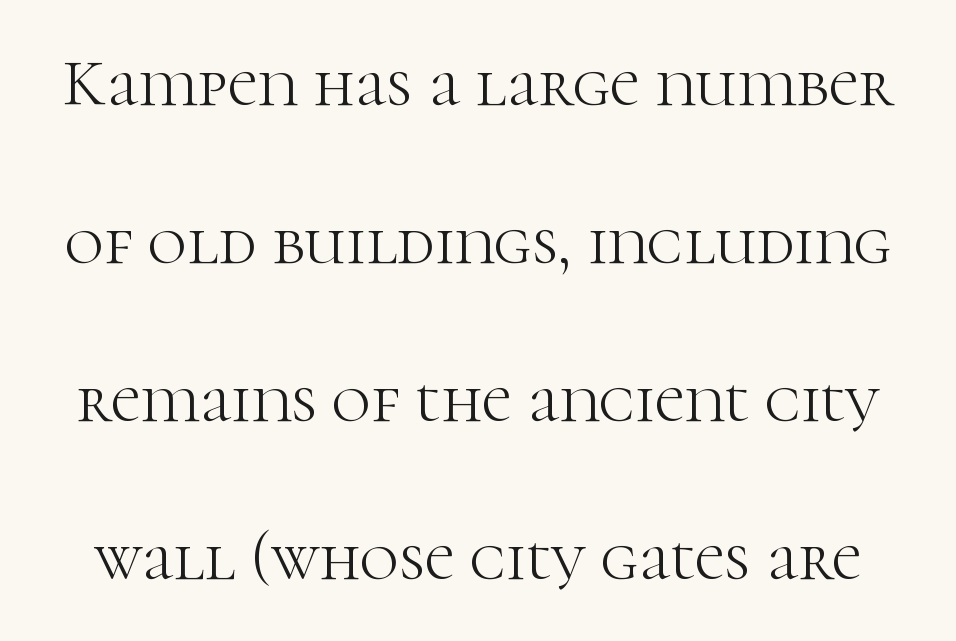
{"serif": "yes", "italic": "no", "bold": "no", "weight": "light", "width": "normal", "stroke_contrast": "high", "x_height": "medium", "monospaced": "no", "underline": "no", "line_spacing": "loose", "line_spacing_ratio": 2.36, "letter_spacing": "normal", "letter_spacing_em": 0.0, "glyph_px": 67}
